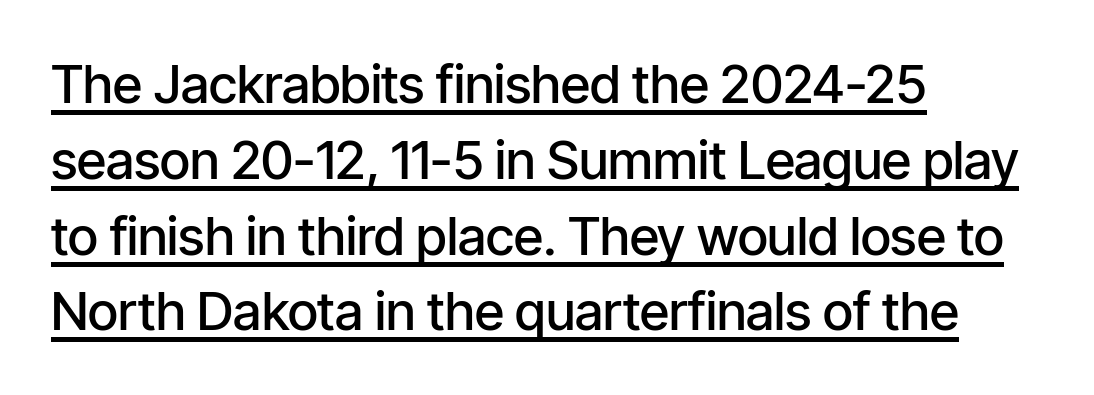
Q: Is the text bold? A: Semi-bold.
Q: Is the text italic (slanted)? A: No, it is upright.
Q: Is the typeface a serif or a sans-serif typeface? A: Sans-serif.
Q: Is the text underlined? A: Yes.
Q: How is the paragraph aligned? A: Left-aligned.
Q: Is the spacing between letters normal or unusually wide? A: Normal.
Q: Is the spacing between lines tight, normal or loose? A: Normal.
Q: Width (condensed, normal, or wide)? A: Condensed.
Q: Stroke contrast? A: Low.
Q: x-height? A: Medium.
Q: Monospaced? A: No.
